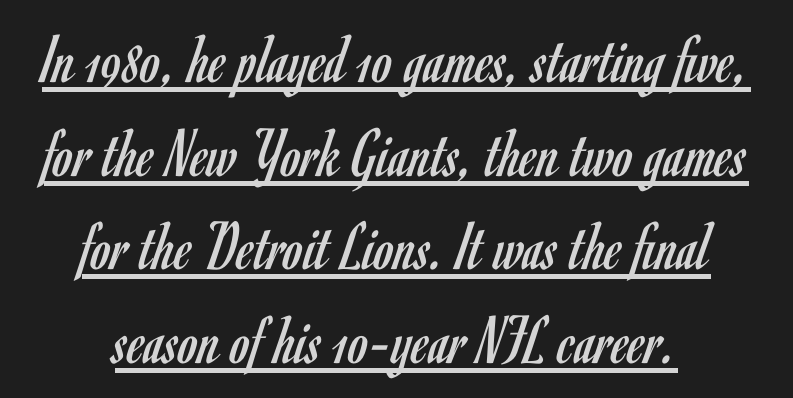
The lines are quadded center. Looks like regular typesetting: each glyph gets only the width it needs. Letterform terminals end flat and unadorned throughout the passage. Caption: face not bold, strokes unweighted.
